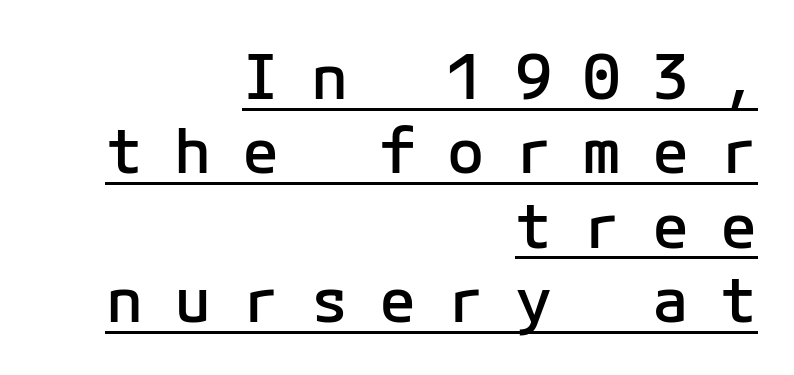
The image shows 62 px semibold sans-serif type, upright; set right-aligned, line spacing 1.2x, unusually wide letter spacing (+0.5 em), underlined; low stroke contrast and a medium x-height.
